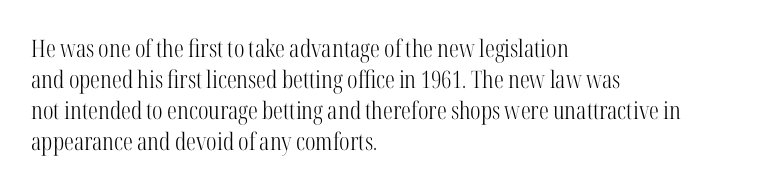
The image shows 24 px text type, upright; set left-aligned, normal line spacing (1.29x), normal letter spacing, not underlined.
